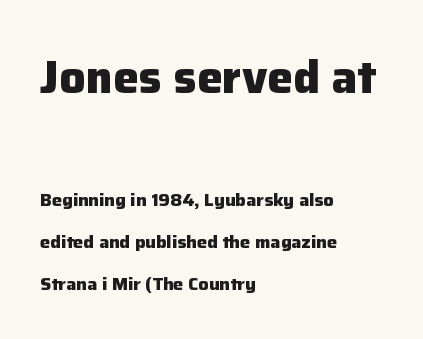
{"serif": "no", "italic": "no", "bold": "yes", "weight": "heavy", "width": "normal", "stroke_contrast": "low", "x_height": "medium", "monospaced": "no", "underline": "no", "align": "left", "line_spacing": "loose", "line_spacing_ratio": 2.35, "letter_spacing": "normal", "letter_spacing_em": 0.0, "larger_block": "first", "size_ratio": 2.56, "glyph_px": 46}
